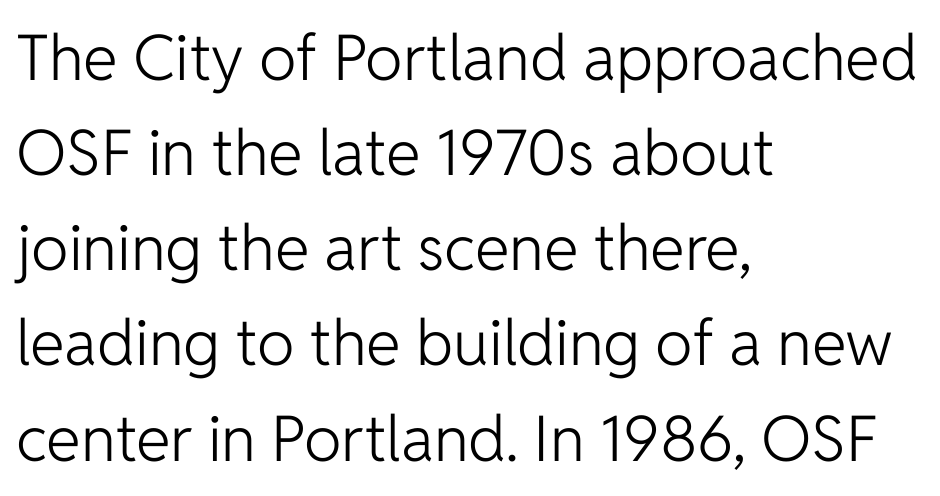
Look at the bottom of the vertical strokes: they stop flat, with no serifs. No heavy texture on the line: the type isn't bold. Italic? Not at all — the glyphs are vertical. Caption: standard tracking, unaltered. A classic flush-left, rag-right setting is used for this passage. Is this a fixed-width face? No — the glyphs have proportional, varying widths.
